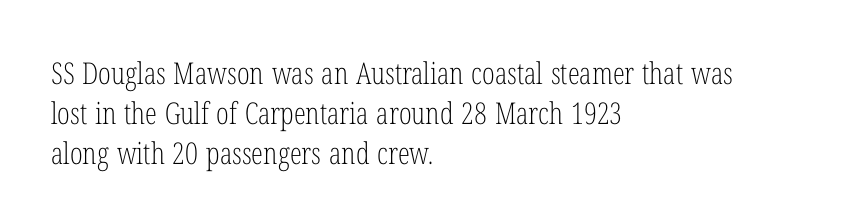
The image shows 30 px light, condensed serif type, upright; set left-aligned, normal line spacing (1.33x), normal letter spacing, not underlined; low stroke contrast and a medium x-height.
